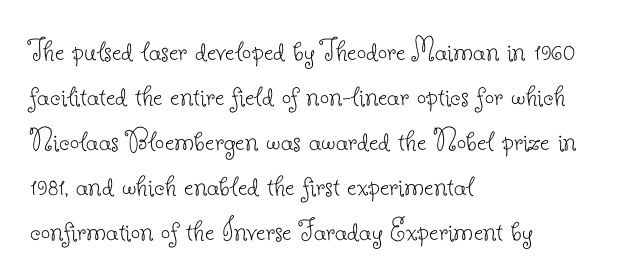
Q: Is the text bold? A: No.
Q: Is the text italic (slanted)? A: No, it is upright.
Q: Is the typeface a serif or a sans-serif typeface? A: Serif.
Q: Is the text underlined? A: No.
Q: How is the paragraph aligned? A: Left-aligned.
Q: Is the spacing between letters normal or unusually wide? A: Normal.
Q: Is the spacing between lines tight, normal or loose? A: Normal.
Q: Width (condensed, normal, or wide)? A: Normal.
Q: Stroke contrast? A: Low.
Q: x-height? A: Small.
Q: Monospaced? A: No.
